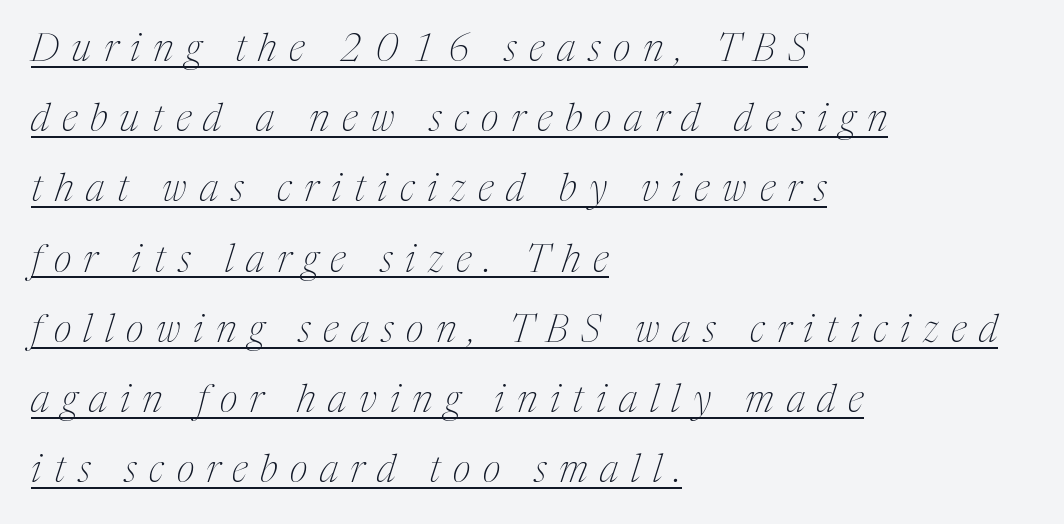
{"serif": "yes", "italic": "yes", "lean": "right", "slant_degrees": 17, "bold": "no", "weight": "thin", "width": "condensed", "stroke_contrast": "medium", "x_height": "medium", "monospaced": "no", "underline": "yes", "align": "left", "line_spacing_ratio": 1.8, "letter_spacing": "wide", "letter_spacing_em": 0.32, "glyph_px": 39}
